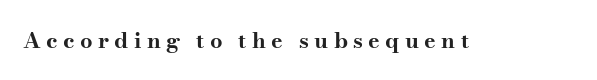
{"italic": "no", "bold": "yes", "underline": "no", "letter_spacing": "wide", "letter_spacing_em": 0.24, "glyph_px": 22}
